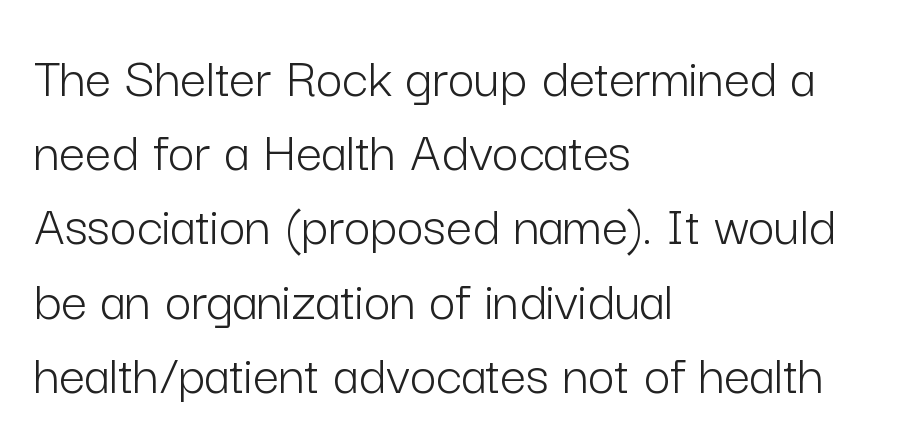
{"serif": "no", "italic": "no", "bold": "no", "weight": "light", "width": "normal", "stroke_contrast": "low", "x_height": "medium", "monospaced": "no", "underline": "no", "align": "left", "line_spacing": "normal", "line_spacing_ratio": 1.28, "letter_spacing": "normal", "letter_spacing_em": 0.0, "glyph_px": 58}
